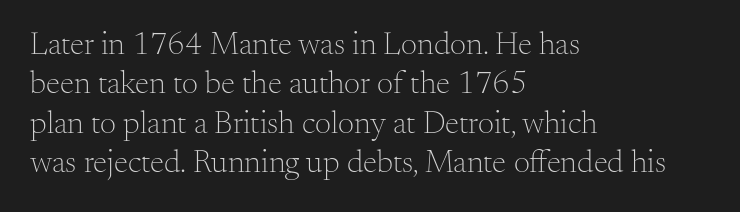
{"serif": "yes", "italic": "no", "bold": "no", "weight": "light", "width": "normal", "stroke_contrast": "medium", "x_height": "small", "monospaced": "no", "underline": "no", "align": "left", "line_spacing_ratio": 1.23, "letter_spacing": "normal", "letter_spacing_em": 0.0, "glyph_px": 32}
